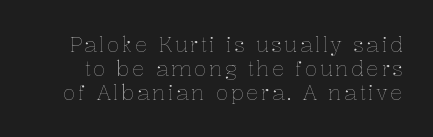
Q: Is the text bold? A: No.
Q: Is the text italic (slanted)? A: No, it is upright.
Q: Is the text underlined? A: No.
Q: Is the spacing between lines tight, normal or loose? A: Tight.
